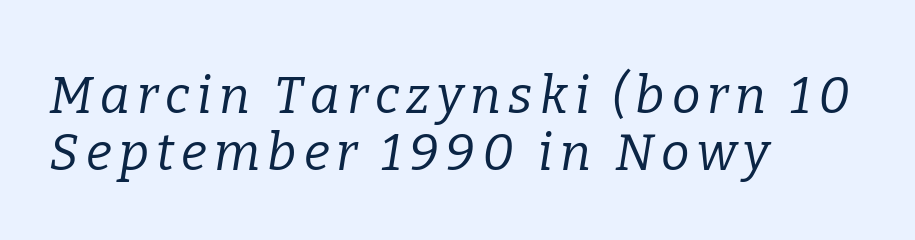
{"serif": "yes", "italic": "yes", "lean": "right", "slant_degrees": 9, "bold": "no", "weight": "regular", "width": "normal", "stroke_contrast": "low", "x_height": "medium", "monospaced": "no", "underline": "no", "align": "left", "line_spacing": "tight", "line_spacing_ratio": 1.12, "glyph_px": 51}
